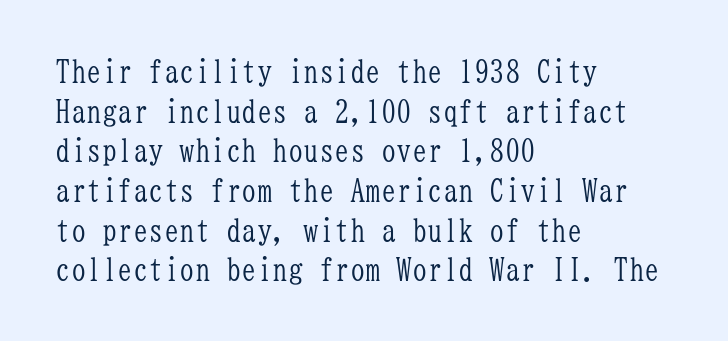
Ordinary non-slanted type is in use. A typesetter would call this monospace, since all characters share one set width. The rendering keeps characters at their native spacing. Heft: none added — not bold. The glyphs are unaccompanied by any horizontal stroke below them.
